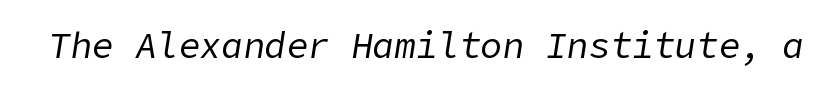
The image shows 36 px regular-weight type, italic (leaning right); set normal letter spacing, not underlined; low stroke contrast and a medium x-height.
